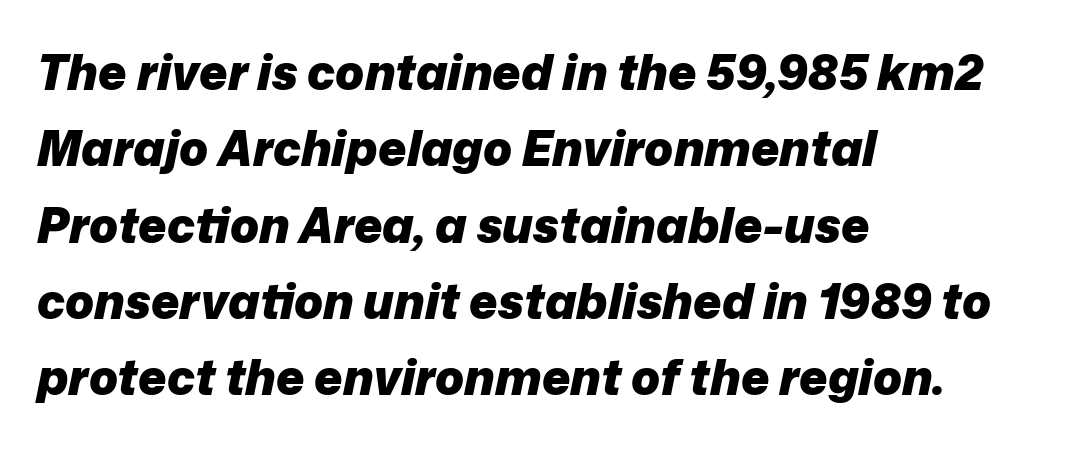
{"italic": "yes", "lean": "right", "slant_degrees": 12, "bold": "yes", "weight": "heavy", "width": "normal", "stroke_contrast": "low", "x_height": "medium", "monospaced": "no", "underline": "no", "align": "left", "line_spacing": "normal", "line_spacing_ratio": 1.59, "letter_spacing": "normal", "letter_spacing_em": 0.0, "glyph_px": 48}
